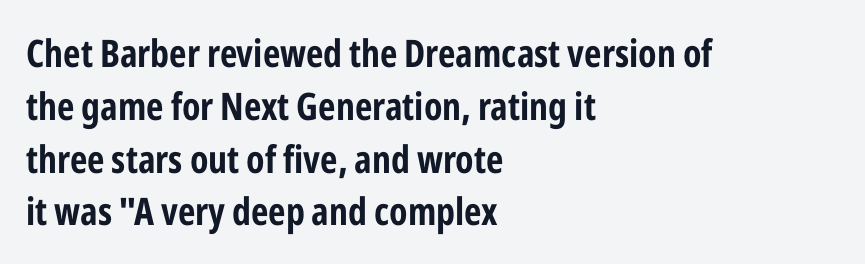
The image shows 38 px bold, condensed sans-serif type, upright; set left-aligned, normal line spacing (1.39x), normal letter spacing, not underlined; low stroke contrast and a medium x-height.
